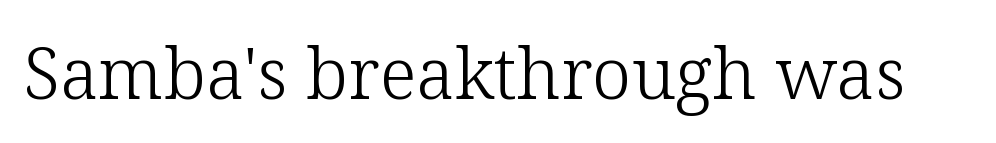
The area under the type is left untouched. The strokes carry an ordinary text weight at most. The glyphs in this specimen are seriffed. Is the letter spacing exaggerated? No — it looks like the ordinary default. The passage shown is typed in a proportional face where columns would drift. It's the straight-up-and-down kind of type.
